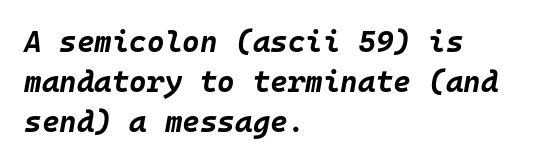
This rendering leaves character spacing at its baseline value. The rendering uses typewriter-style spacing with identical character cells. Designer's note — italics engaged. Stroke thickness is high; the sample reads as a true bold. Regarding leading, the lines here are spaced in the standard way.
